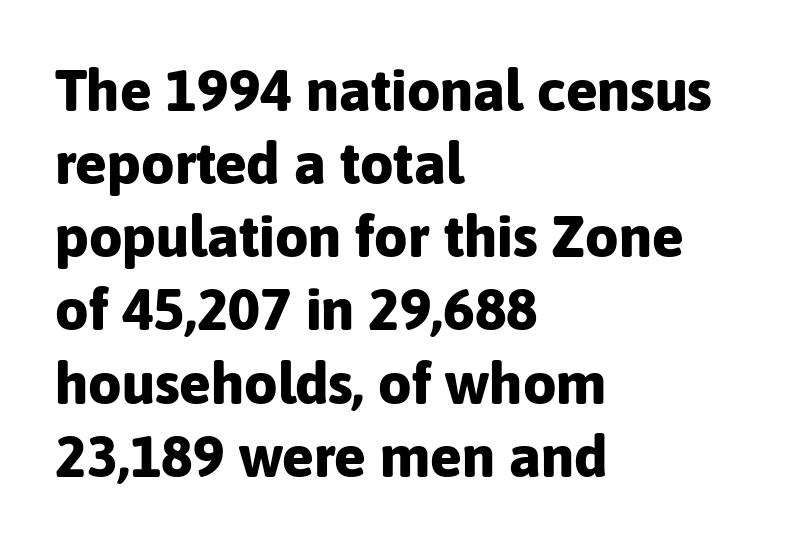
{"serif": "no", "italic": "no", "bold": "yes", "weight": "bold", "width": "normal", "stroke_contrast": "low", "x_height": "medium", "monospaced": "no", "underline": "no", "align": "left", "line_spacing_ratio": 1.24, "letter_spacing": "normal", "letter_spacing_em": 0.0, "glyph_px": 59}
